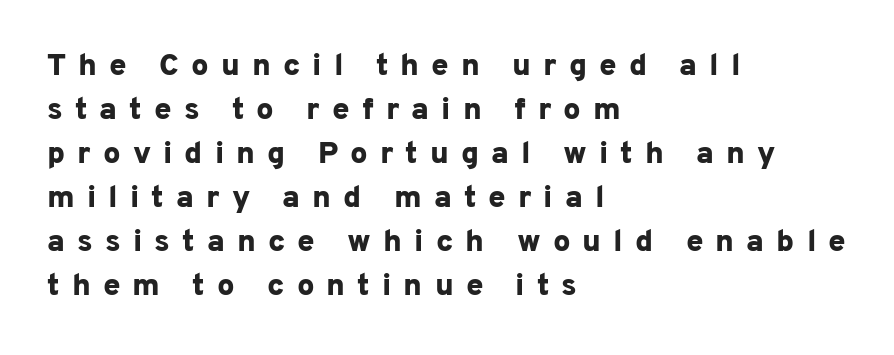
A student would call this left alignment; a typographer would say flush left, rag right. Check where the strokes stop: nothing finishes them off — pure sans. Is the letter spacing exaggerated? Yes — the characters are pushed far apart. Posture: vertical. Evenly set lines give the paragraph a standard silhouette.
